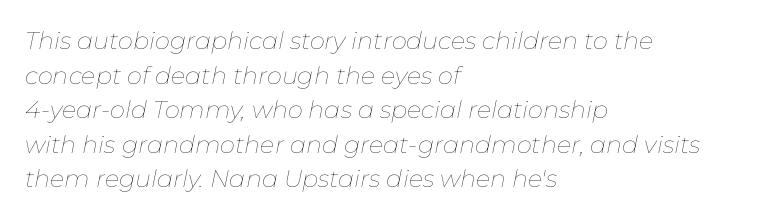
{"italic": "yes", "lean": "right", "slant_degrees": 11, "bold": "no", "underline": "no", "align": "left", "line_spacing": "normal", "line_spacing_ratio": 1.44, "letter_spacing": "normal", "letter_spacing_em": 0.0, "glyph_px": 24}
